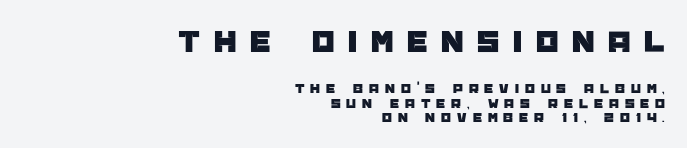
Horizontal alignment here is rightward, an uncommon choice for prose. Look at the glyph heights: the upper group is clearly the bigger setting. Note: no serifs on the glyphs. The axis of the letterforms is exactly vertical. The space beneath each line is pristine and unruled. Closely set lines give the paragraph a compact silhouette.
